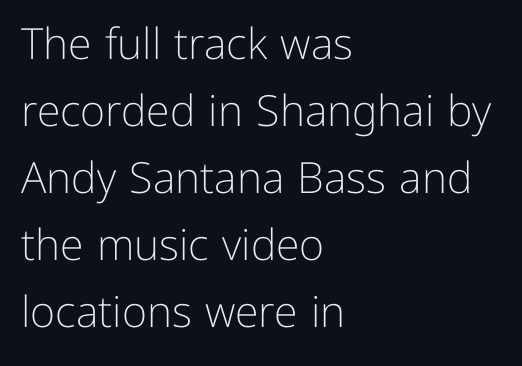
Q: Is the text bold? A: No.
Q: Is the text italic (slanted)? A: No, it is upright.
Q: Is the typeface a serif or a sans-serif typeface? A: Sans-serif.
Q: Is the text underlined? A: No.
Q: How is the paragraph aligned? A: Left-aligned.
Q: Is the spacing between letters normal or unusually wide? A: Normal.
Q: Is the spacing between lines tight, normal or loose? A: Normal.
Q: Width (condensed, normal, or wide)? A: Normal.
Q: Stroke contrast? A: Low.
Q: x-height? A: Medium.
Q: Monospaced? A: No.
